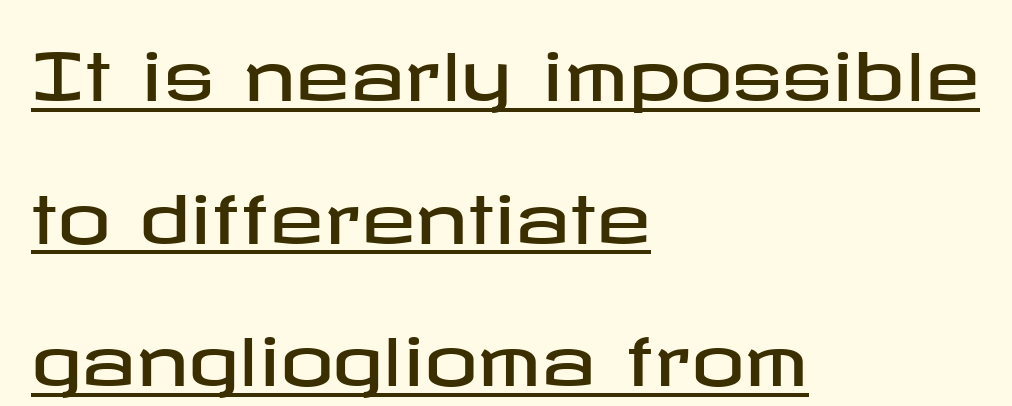
The face used here appears with an underline applied. Italic? Not at all — the glyphs are vertical. Nobody touched the tracking dial on this one. Type style note: lacks serifs.
